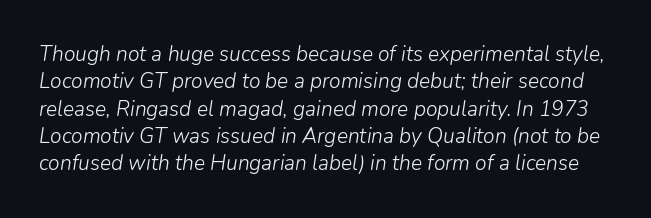
Regarding leading, the lines here are spaced in the standard way. Unbolded letterforms with no extra heft. Default kerning and tracking; the words read as compact shapes. Check under the words: just untouched page.
